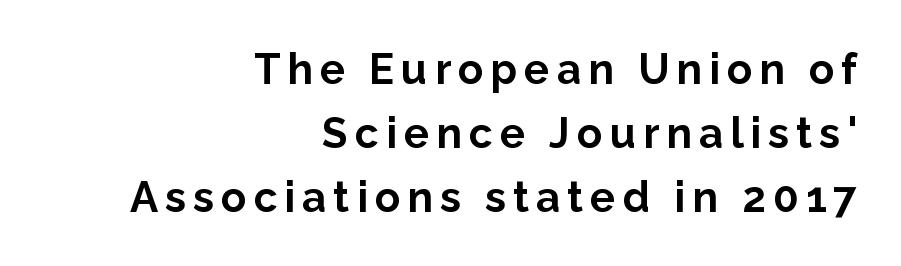
The image shows 42 px bold sans-serif type, upright; set right-aligned, normal line spacing (1.52x), not underlined; low stroke contrast and a medium x-height.
